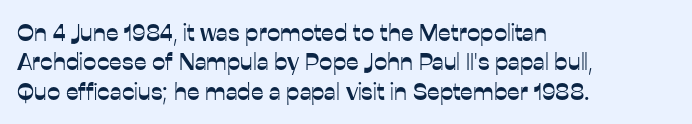
The lettering stays uniformly vertical, giving the passage a roman look. The letterforms sit shoulder to shoulder at normal distance. The setting favours the left margin, as ordinary paragraphs usually do. Decoration check: the copy has no underline.
